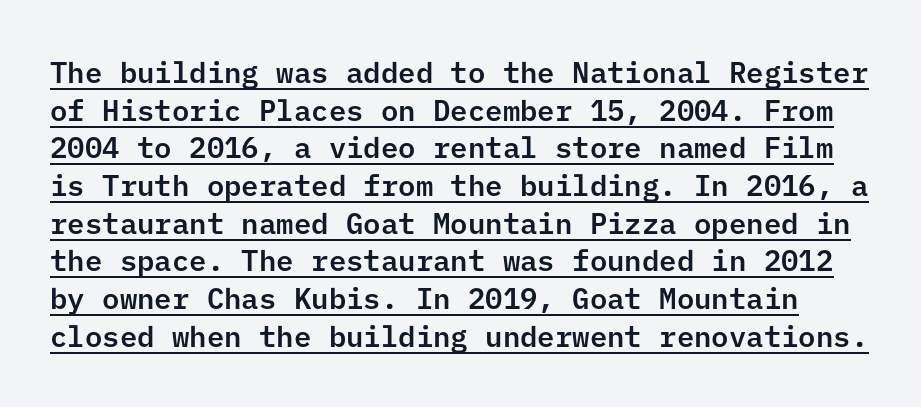
{"serif": "no", "italic": "no", "width": "normal", "stroke_contrast": "low", "x_height": "medium", "underline": "yes", "line_spacing": "normal", "line_spacing_ratio": 1.3, "letter_spacing": "normal", "letter_spacing_em": 0.0, "glyph_px": 29}
